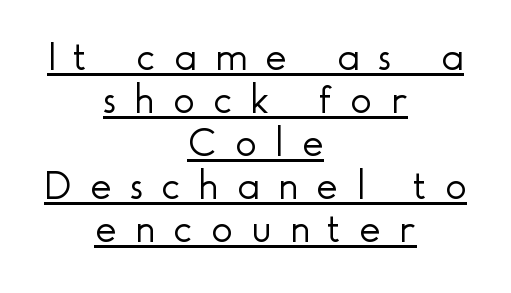
The image shows 41 px light sans-serif type, upright; set centered, tight line spacing (1.05x), unusually wide letter spacing (+0.45 em), underlined; a small x-height.
